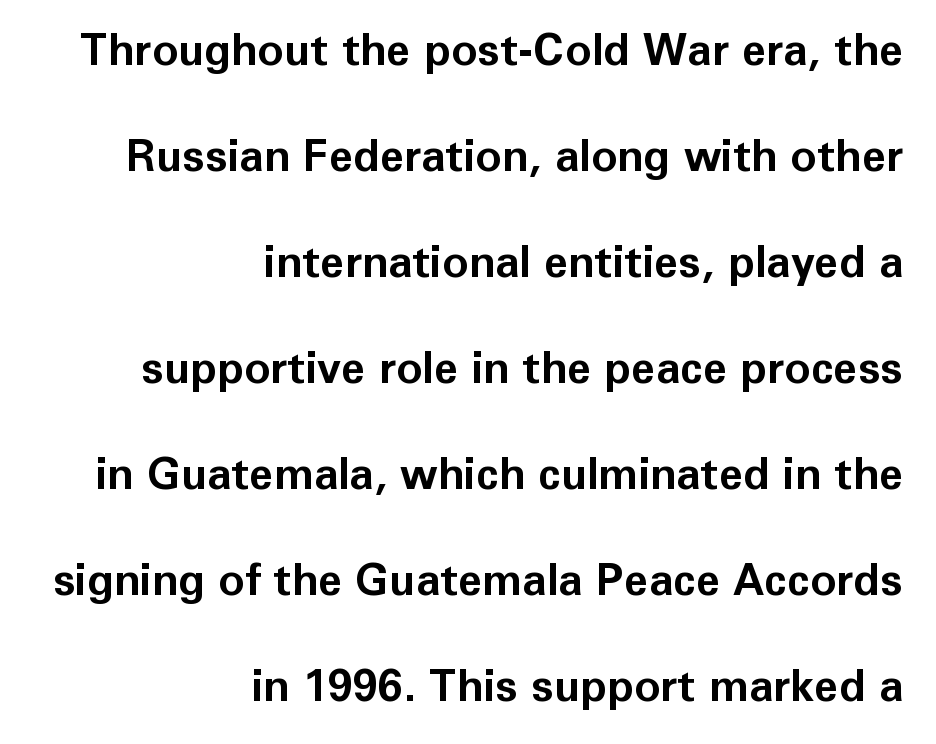
{"serif": "no", "italic": "no", "bold": "yes", "weight": "bold", "width": "normal", "stroke_contrast": "low", "x_height": "medium", "monospaced": "no", "underline": "no", "align": "right", "line_spacing": "loose", "line_spacing_ratio": 2.41, "letter_spacing": "normal", "letter_spacing_em": 0.0, "glyph_px": 44}
